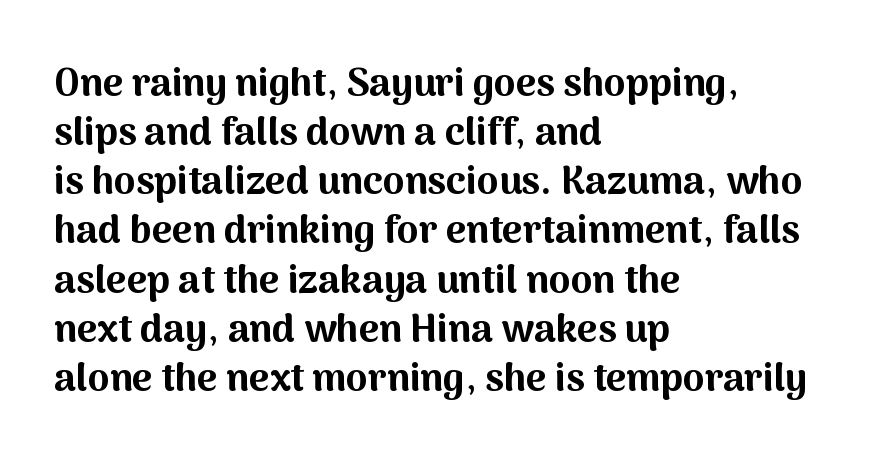
{"serif": "no", "italic": "no", "bold": "yes", "weight": "bold", "width": "normal", "stroke_contrast": "medium", "x_height": "medium", "monospaced": "no", "underline": "no", "align": "left", "line_spacing": "normal", "line_spacing_ratio": 1.26, "letter_spacing": "normal", "letter_spacing_em": 0.0, "glyph_px": 39}
